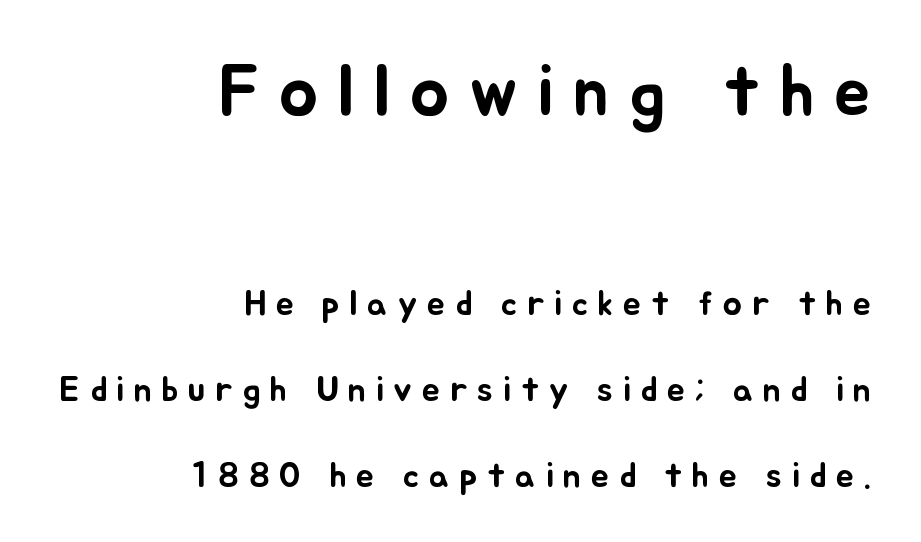
The image shows 73 px text type, upright; set right-aligned, loose line spacing (2.39x), unusually wide letter spacing (+0.27 em), not underlined; the first (top) block is 2.03x larger; low stroke contrast and a small x-height.
